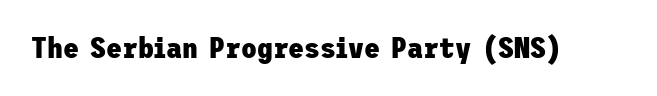
The image shows 29 px heavy sans-serif type, upright; set normal letter spacing, not underlined; low stroke contrast and a medium x-height.
